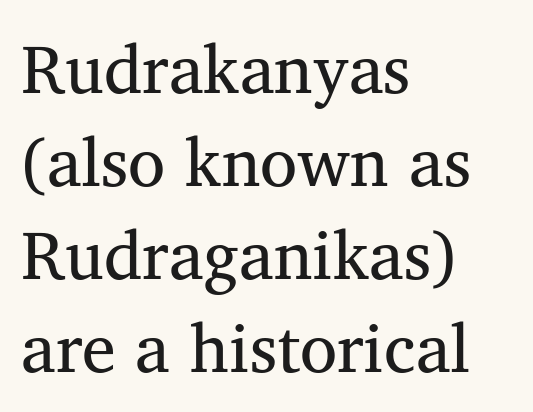
Typographically, this falls in the serif category. The baseline area is clear. Think standard paragraph weight, or any step lighter than that. These lines stack with their left ends in a neat column. Here the designer chose a conventional face with non-uniform glyph widths.
